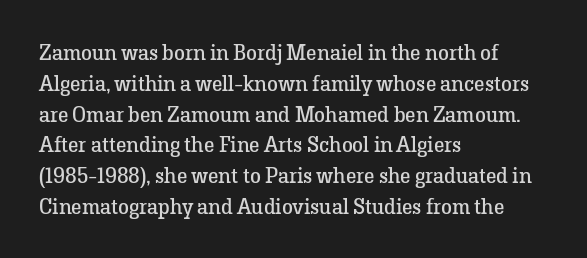
{"italic": "no", "bold": "no", "underline": "no", "align": "left", "line_spacing": "normal", "line_spacing_ratio": 1.4, "letter_spacing": "normal", "letter_spacing_em": 0.0, "glyph_px": 22}
